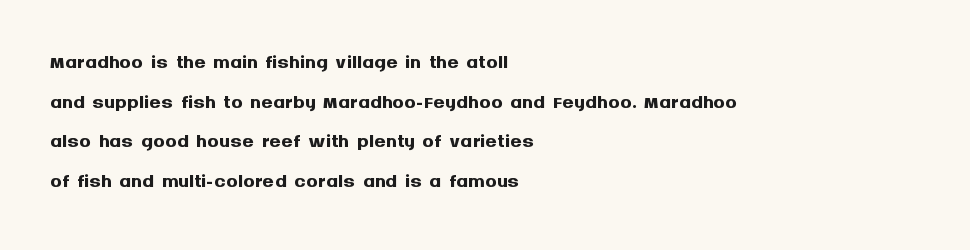
The image shows 29 px semibold sans-serif type, upright; set left-aligned, normal line spacing (1.37x), normal letter spacing, not underlined; medium stroke contrast and a large x-height.
